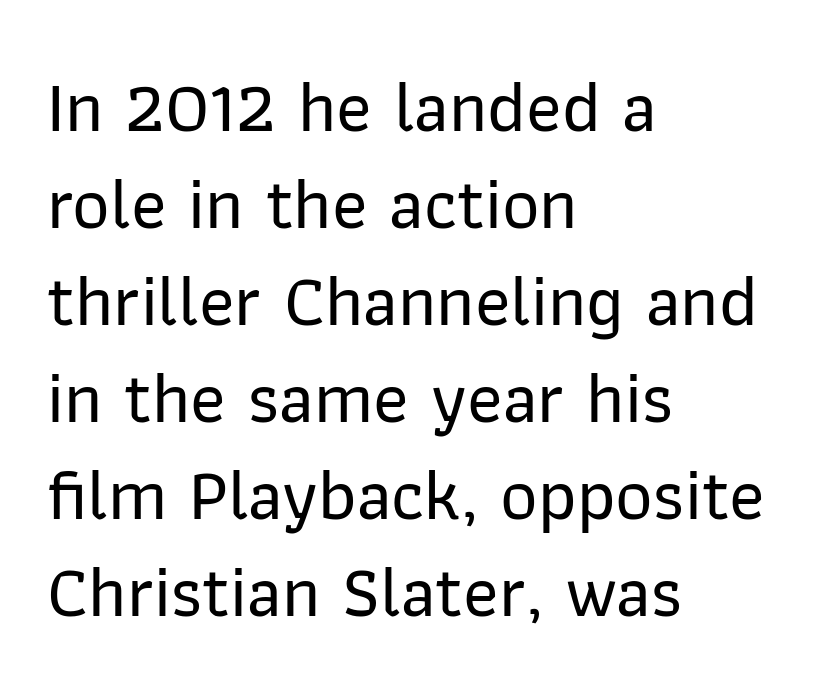
{"serif": "no", "italic": "no", "width": "normal", "stroke_contrast": "low", "x_height": "medium", "monospaced": "no", "underline": "no", "align": "left", "line_spacing": "normal", "line_spacing_ratio": 1.33, "letter_spacing": "normal", "letter_spacing_em": 0.0, "glyph_px": 73}
